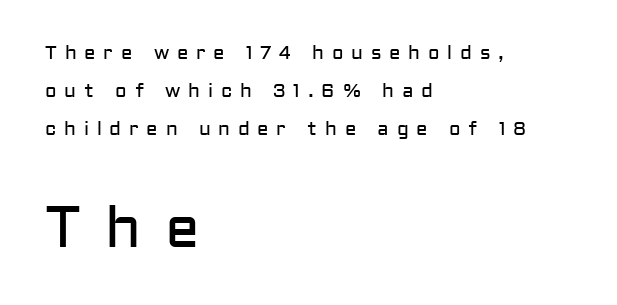
The image shows 58 px regular-weight sans-serif type, upright; set left-aligned, loose line spacing (1.99x), unusually wide letter spacing (+0.41 em), not underlined; the second (bottom) block is 3.05x larger; low stroke contrast and a medium x-height.
